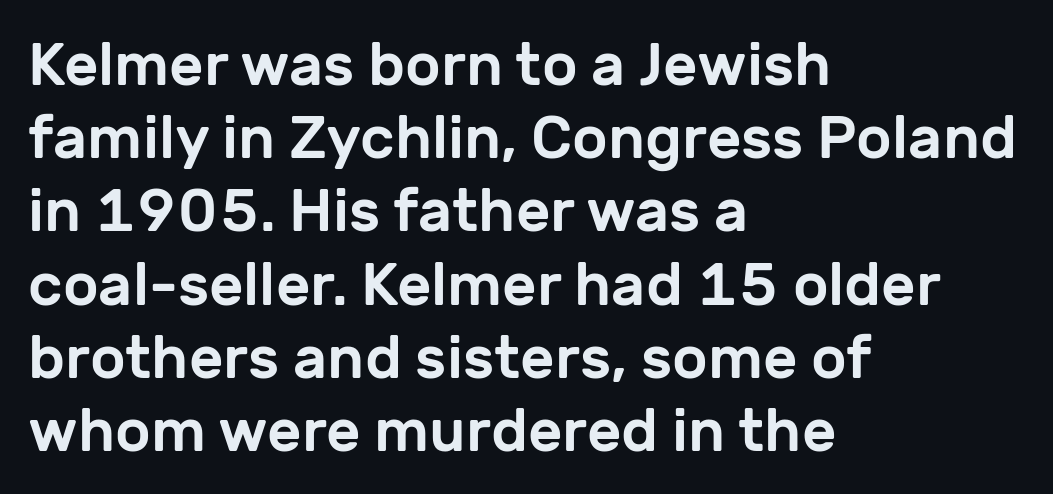
The image shows 60 px sans-serif type, upright; set left-aligned, line spacing 1.22x, normal letter spacing, not underlined; low stroke contrast and a medium x-height.
